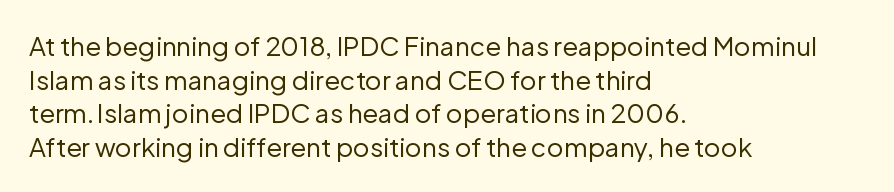
Q: Is the text bold? A: No.
Q: Is the text italic (slanted)? A: No, it is upright.
Q: Is the text underlined? A: No.
Q: How is the paragraph aligned? A: Left-aligned.
Q: Is the spacing between letters normal or unusually wide? A: Normal.
Q: Is the spacing between lines tight, normal or loose? A: Normal.
